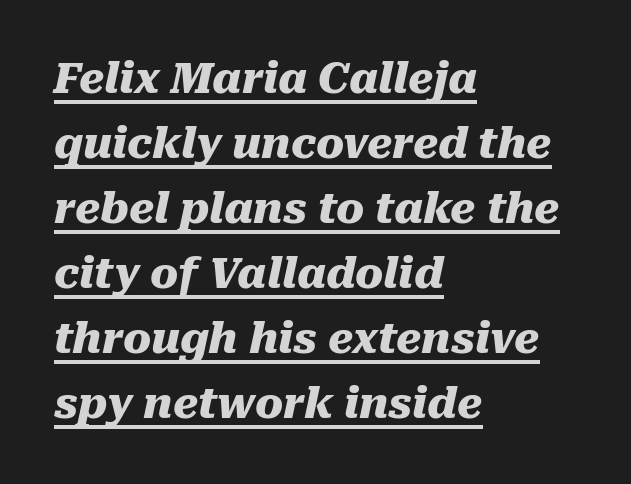
{"italic": "yes", "lean": "right", "slant_degrees": 10, "bold": "yes", "weight": "heavy", "width": "normal", "stroke_contrast": "medium", "x_height": "medium", "monospaced": "no", "underline": "yes", "align": "left", "line_spacing": "normal", "line_spacing_ratio": 1.55, "letter_spacing": "normal", "letter_spacing_em": 0.0, "glyph_px": 42}
